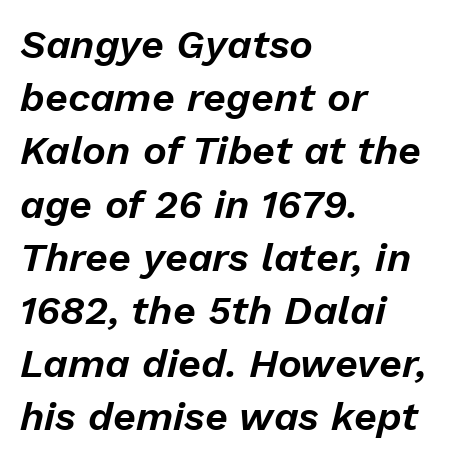
{"italic": "yes", "lean": "right", "slant_degrees": 13, "width": "normal", "stroke_contrast": "low", "x_height": "medium", "monospaced": "no", "underline": "no", "align": "left", "line_spacing": "normal", "line_spacing_ratio": 1.33, "letter_spacing": "normal", "letter_spacing_em": 0.0, "glyph_px": 40}
